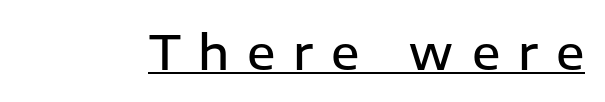
Q: Is the text bold? A: Semi-bold.
Q: Is the text italic (slanted)? A: No, it is upright.
Q: Is the typeface a serif or a sans-serif typeface? A: Sans-serif.
Q: Is the text underlined? A: Yes.
Q: Is the spacing between letters normal or unusually wide? A: Unusually wide.
Q: Width (condensed, normal, or wide)? A: Normal.
Q: Stroke contrast? A: Low.
Q: x-height? A: Medium.
Q: Monospaced? A: No.
